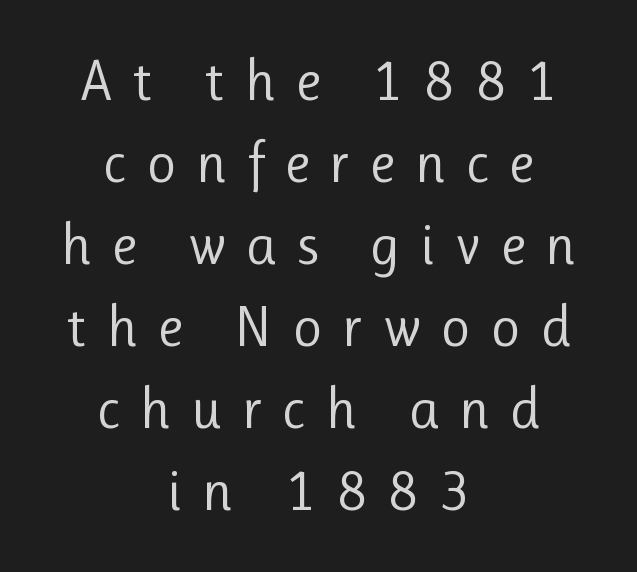
These lines have a slow, spaced-out rhythm from letter to letter. Is this a sans? Yes — the strokes have no serifs. Beneath every word, the page is bare. A quiet, ordinary-to-light weight characterises the typeface.
